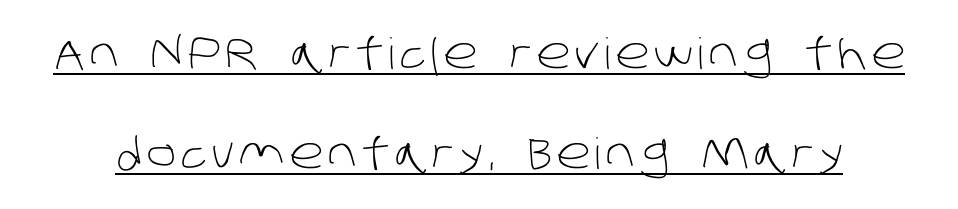
Q: Is the text bold? A: No.
Q: Is the typeface a serif or a sans-serif typeface? A: Sans-serif.
Q: Is the text underlined? A: Yes.
Q: Is the spacing between lines tight, normal or loose? A: Loose.
Q: Width (condensed, normal, or wide)? A: Normal.
Q: Stroke contrast? A: Low.
Q: x-height? A: Large.
Q: Monospaced? A: No.
